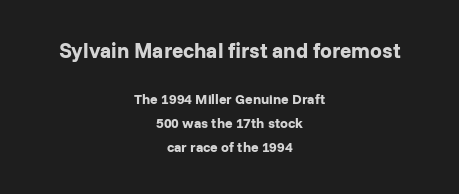
The image shows 21 px bold type, upright; set centered, line spacing 1.72x, normal letter spacing, not underlined; the first (top) block is 1.5x larger.
